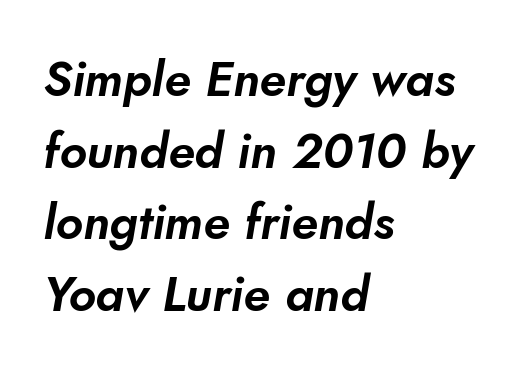
{"serif": "no", "width": "normal", "stroke_contrast": "low", "x_height": "small", "monospaced": "no", "underline": "no", "align": "left", "line_spacing": "normal", "line_spacing_ratio": 1.46, "letter_spacing": "normal", "letter_spacing_em": 0.0, "glyph_px": 49}
